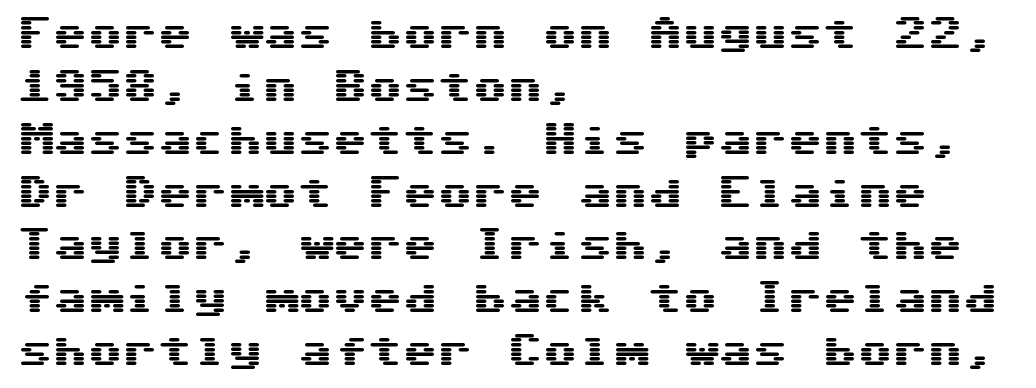
{"serif": "no", "italic": "no", "width": "wide", "stroke_contrast": "medium", "x_height": "medium", "underline": "no", "align": "left", "line_spacing": "normal", "line_spacing_ratio": 1.51, "letter_spacing": "normal", "letter_spacing_em": 0.0, "glyph_px": 35}
